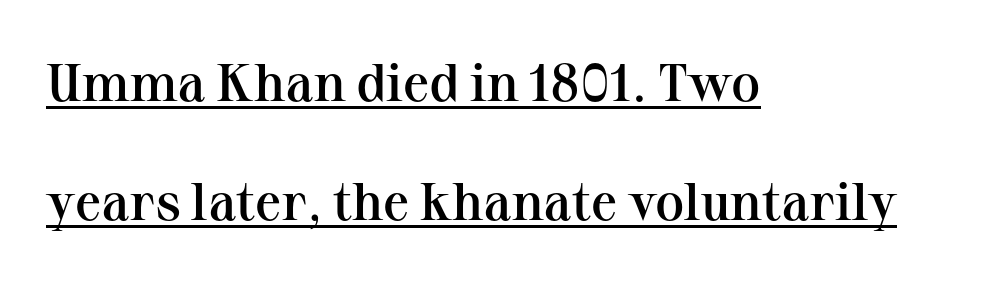
Is this a fixed-width face? No — the glyphs have proportional, varying widths. Left-aligned paragraph, ragged on the right. Does extra space separate the letters? No, they use regular spacing. You could fit nearly another row in the gap between these rows. I'd describe the lettering as semibold — firm but not a full bold. Underlined type.
